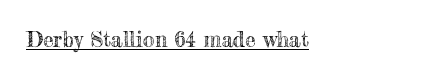
The image shows 21 px text type, upright; set left-aligned, normal letter spacing, underlined.
